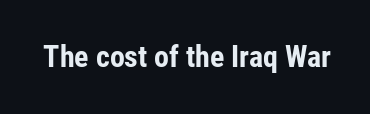
Look at the stroke-to-counter ratio: heavy, a bold. Tracking value appears to be zero — textbook default spacing. Observe the absence of serifs on each vertical stroke in this sample. Proportional: the letters do not fall into vertical columns.
